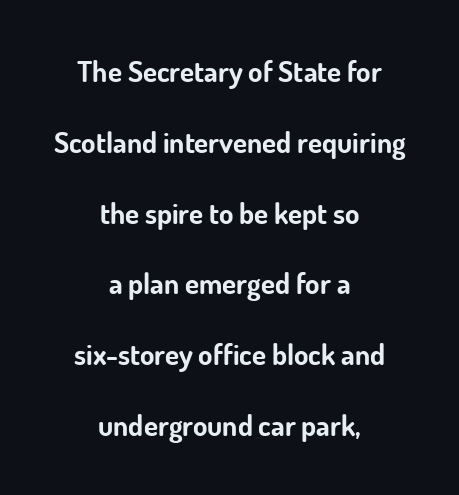
{"serif": "no", "italic": "no", "bold": "yes", "weight": "bold", "width": "normal", "stroke_contrast": "low", "x_height": "small", "monospaced": "no", "underline": "no", "align": "center", "line_spacing": "loose", "line_spacing_ratio": 2.44, "letter_spacing": "normal", "letter_spacing_em": 0.0, "glyph_px": 29}
